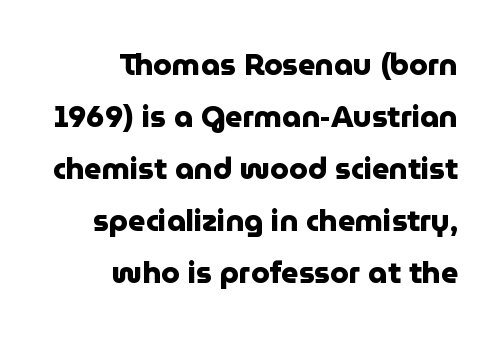
You'd pick this weight for a headline — it's a proper bold. You could call the tracking neutral — neither tight nor loose. The lines in this sample share a right terminus and differ only in where they begin. Does the lettering tilt? It doesn't — this is upright. Do the characters align in a grid? No, the font is proportional.
